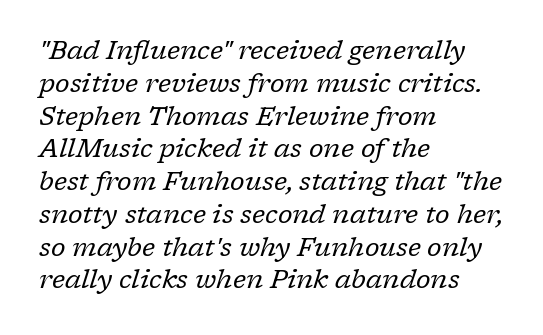
Each stroke keeps to a modest, everyday thickness or less. Letters rest on an invisible, unmarked baseline. Alignment: flush left. What stands out about the letter spacing? Nothing — it is the standard amount.
